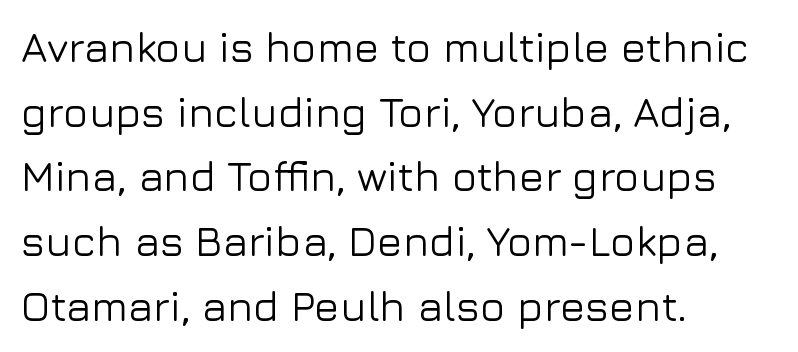
Is this a fixed-width face? No — the glyphs have proportional, varying widths. The foot of each line stays bare and open. What's the leading like? Ordinary, nothing unusual. If you drew a line through each stem, it would be perfectly vertical. The line texture is even and compact thanks to regular tracking.
